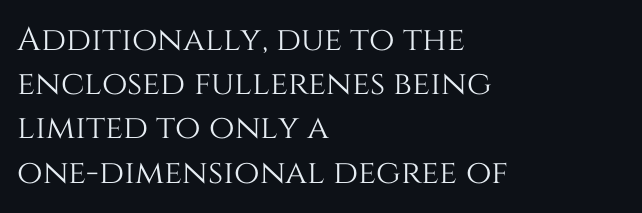
Unlike italic type, these characters show no tilt at all. The letters sit at their default tracking, neither squeezed nor spread. A normal amount of white space separates one row of letters from the next. The strip under each line holds only bare page. Short and long lines alike share a common starting point at left. Think of a printed novel: that variable character pitch is what you see here.
